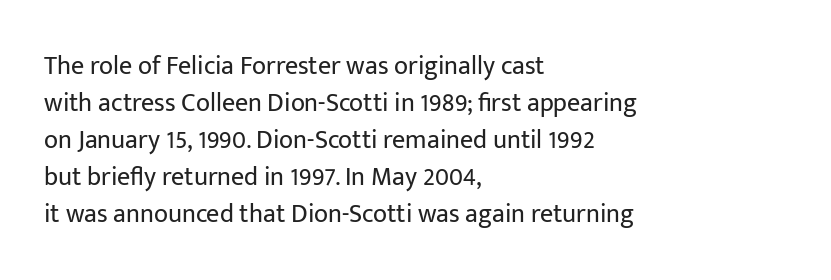
Rule under the text: the space is simply empty. The tracking reads as untouched default to a designer's eye. Compared with a typical body face, this is equally light or lighter still. A student would call this left alignment; a typographer would say flush left, rag right. The rows are spaced the way most documents space them.
